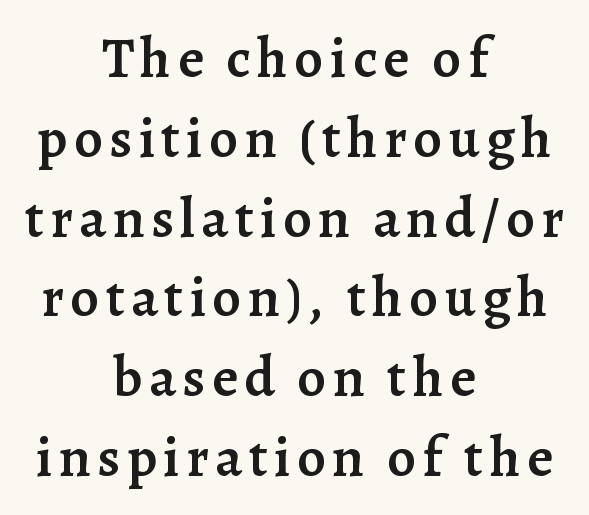
{"serif": "yes", "italic": "no", "bold": "semi", "weight": "semibold", "width": "normal", "stroke_contrast": "low", "x_height": "medium", "monospaced": "no", "underline": "no", "align": "center", "line_spacing": "normal", "line_spacing_ratio": 1.4, "glyph_px": 57}
